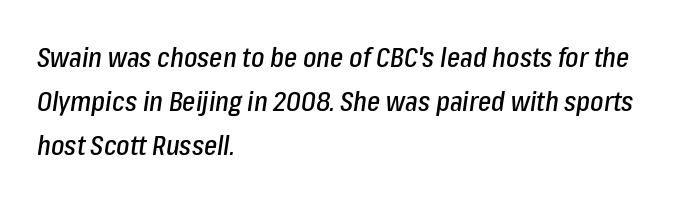
{"italic": "yes", "lean": "right", "slant_degrees": 8, "width": "condensed", "stroke_contrast": "low", "x_height": "medium", "monospaced": "no", "underline": "no", "align": "left", "line_spacing": "normal", "line_spacing_ratio": 1.58, "letter_spacing": "normal", "letter_spacing_em": 0.0, "glyph_px": 28}
